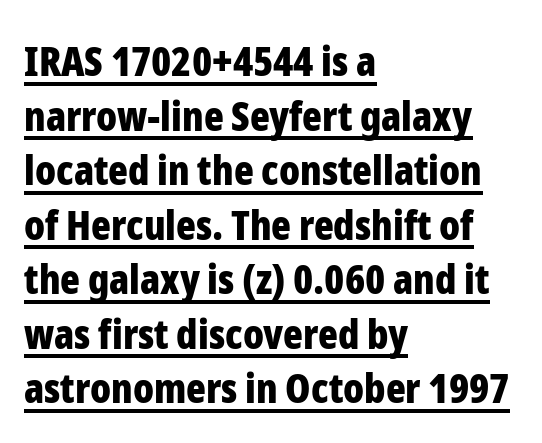
This sample has the flowing, uneven cadence of proportional lettering. Where is the straight margin? On the left. Nobody touched the tracking dial on this one. Baseline-to-baseline distance is the conventional proportion of letter height.
